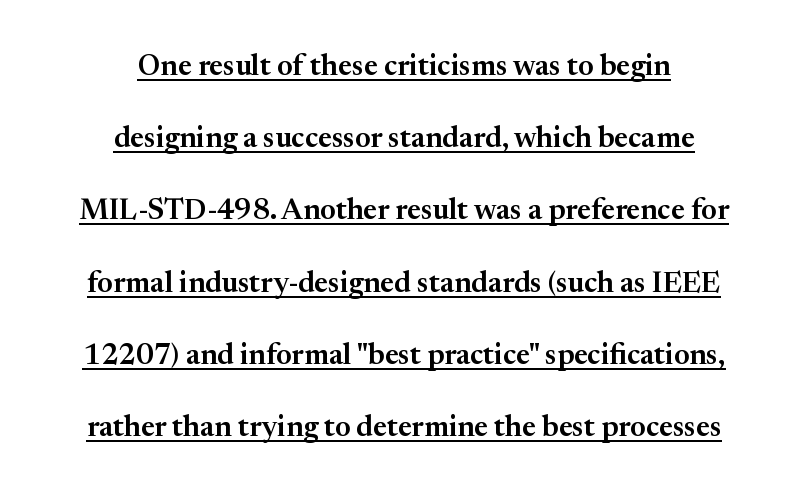
The image shows 29 px serif type, upright; set centered, loose line spacing (2.49x), normal letter spacing, underlined; medium stroke contrast and a medium x-height.
